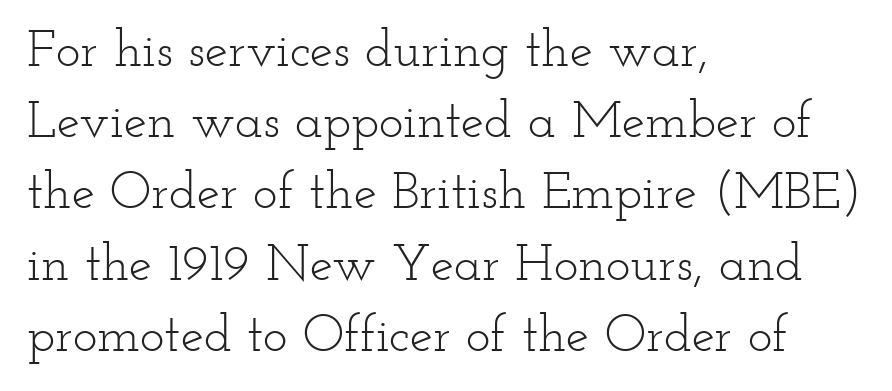
Do the letters lean? They stand straight. Is this a heavy cut? Hardly; it is regular or lighter. Note the varied advance widths — an 'i' is clearly narrower than an 'm'. Unlike a clean sans, this face finishes its strokes with serifs. Does extra space separate the letters? No, they use regular spacing. Evenly set lines give the paragraph a standard silhouette.
